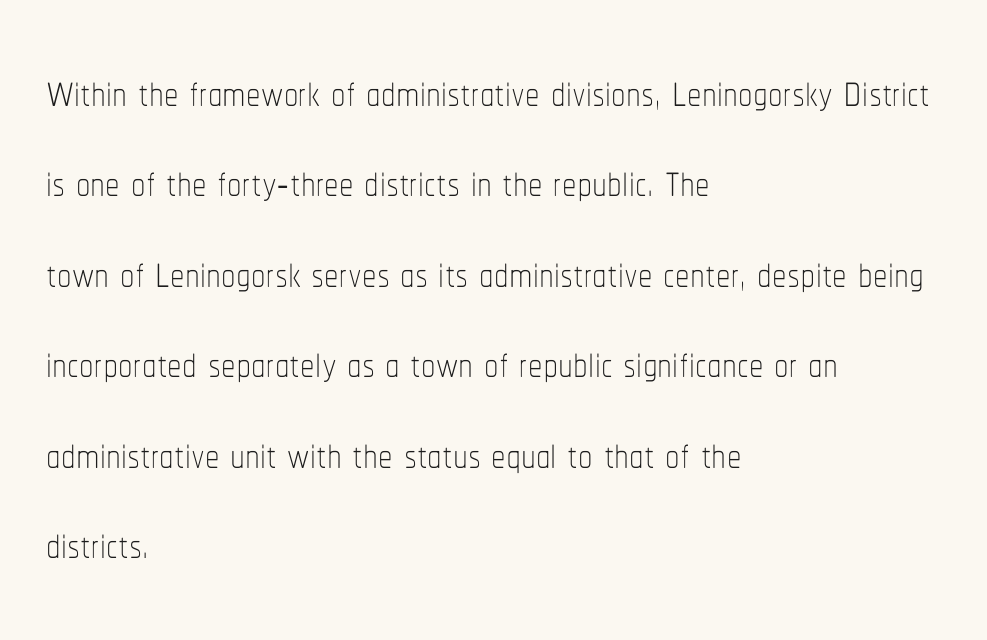
Each row of text sits above clean, open space. Notice how descenders clear the ascenders below comfortably — that's standard leading. Caption: standard tracking, unaltered. Vertical stems look standard width or narrower in stroke. Vertical strokes here are truly vertical.
